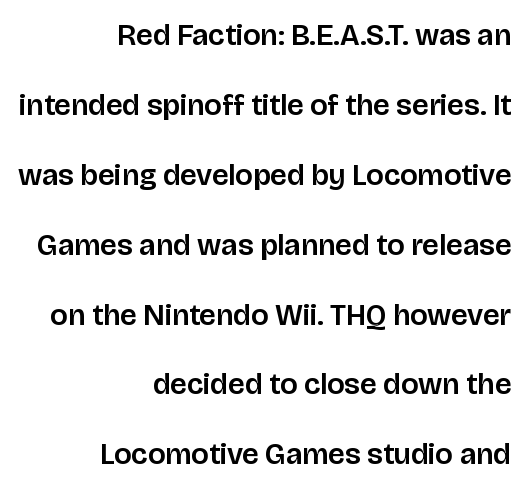
A typesetter would mark this as roman, not italic. Successive baselines arrive slowly, with a big drop between each. Line endings align vertically; line beginnings do not. Default kerning and tracking; the words read as compact shapes.
